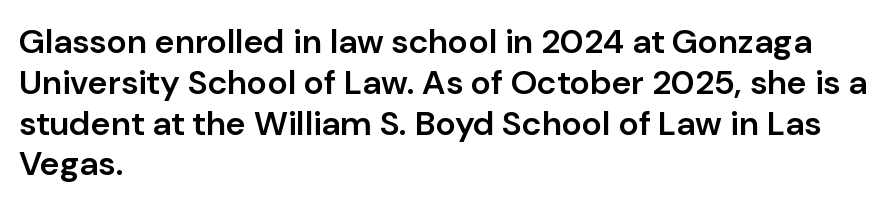
Left-aligned paragraph, ragged on the right. Observe the absence of serifs on each vertical stroke in this sample. The space beneath each line is pristine and unruled. The glyphs have the mass of a demibold cut, below bold. The face used here is proportionally spaced, like ordinary book or web type.
